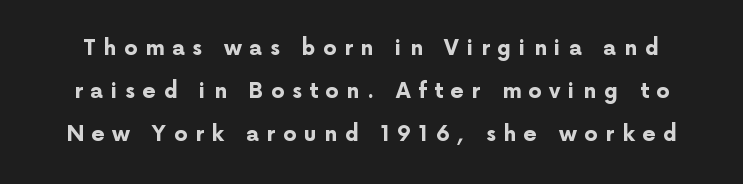
If you drew a line through each stem, it would be perfectly vertical. Students, this is bold: see how much ink each stroke carries. Glyph-to-glyph distance is far greater than everyday printed text. The string is rendered with underlining switched off.
